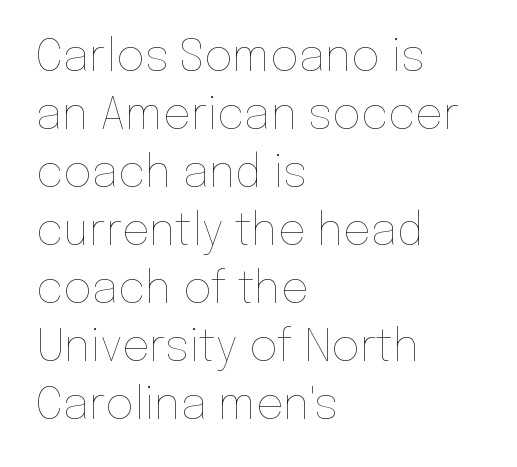
Varying glyph widths throughout — classic text-font behaviour. The strokes are not fattened; the text isn't bold. Honestly, there is no underline to notice here at all. No italicization has been applied; the sample stays upright.
